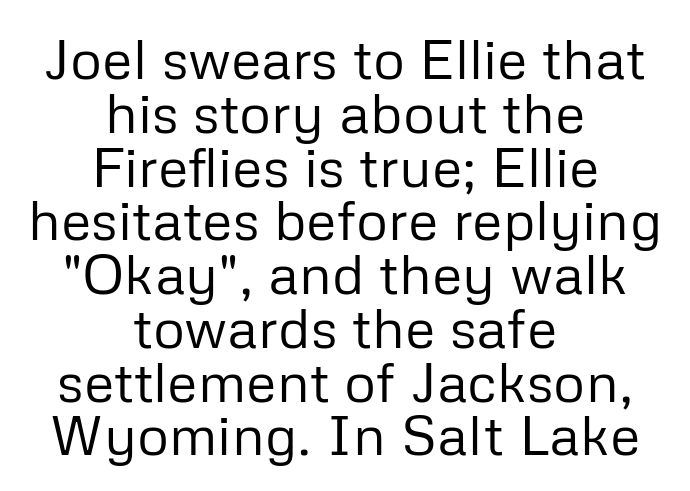
The type sits square on the baseline with zero lean. Closely set lines give the paragraph a compact silhouette. The baseline area is clear. Is the type heavy? It reads as light-to-regular instead. Spacing verdict: proportional, widths tailored to each character.
